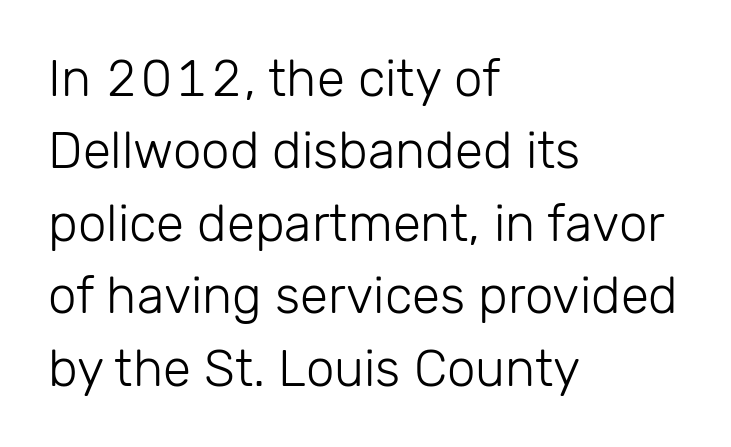
{"serif": "no", "italic": "no", "bold": "no", "weight": "light", "width": "normal", "stroke_contrast": "low", "x_height": "medium", "monospaced": "no", "underline": "no", "align": "left", "line_spacing": "normal", "line_spacing_ratio": 1.42, "letter_spacing": "normal", "letter_spacing_em": 0.0, "glyph_px": 51}
